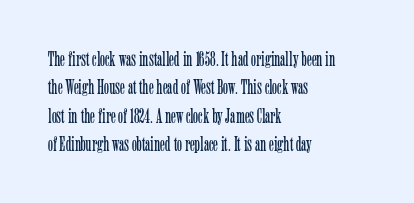
{"italic": "no", "bold": "no", "underline": "no", "align": "left", "line_spacing": "normal", "line_spacing_ratio": 1.35, "letter_spacing": "normal", "letter_spacing_em": 0.0, "glyph_px": 21}
